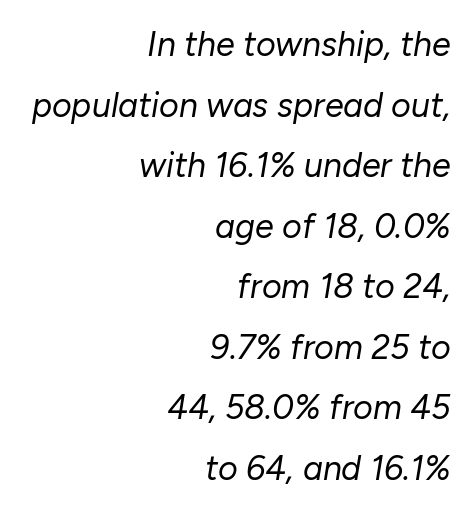
The passage is arranged like a letterhead date or caption credit — flush right. Note the varied advance widths — an 'i' is clearly narrower than an 'm'. Clear beneath every line of the passage. The cut favours lightness, reaching ordinary text weight at its darkest. Compared with typical body copy, the letter spacing here is the same. Slanted lettering throughout.
